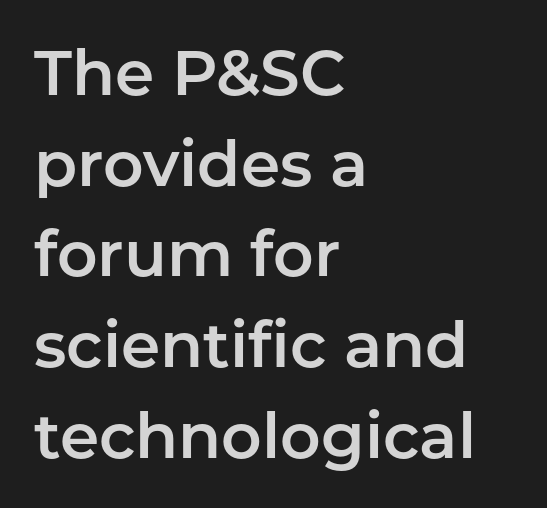
Q: Is the text italic (slanted)? A: No, it is upright.
Q: Is the typeface a serif or a sans-serif typeface? A: Sans-serif.
Q: Is the text underlined? A: No.
Q: How is the paragraph aligned? A: Left-aligned.
Q: Is the spacing between letters normal or unusually wide? A: Normal.
Q: Is the spacing between lines tight, normal or loose? A: Normal.
Q: Width (condensed, normal, or wide)? A: Normal.
Q: Stroke contrast? A: Low.
Q: x-height? A: Medium.
Q: Monospaced? A: No.
